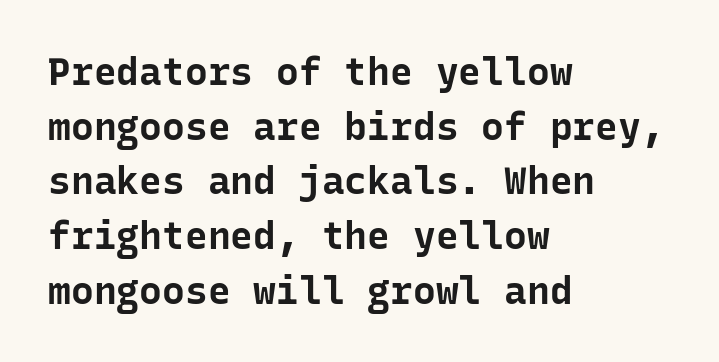
The image shows 38 px bold sans-serif type, upright, monospaced; set left-aligned, normal line spacing (1.44x), normal letter spacing, not underlined; low stroke contrast and a medium x-height.
